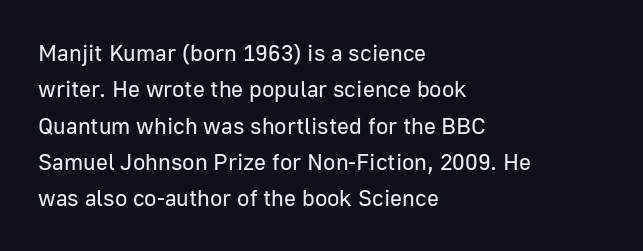
{"italic": "no", "bold": "no", "underline": "no", "align": "left", "line_spacing": "normal", "line_spacing_ratio": 1.58, "letter_spacing": "normal", "letter_spacing_em": 0.0, "glyph_px": 23}
